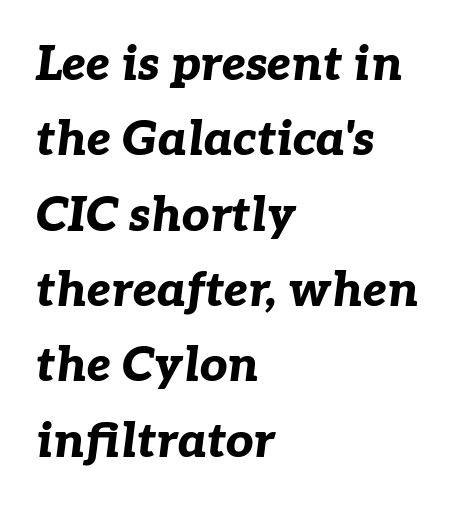
{"italic": "yes", "lean": "right", "slant_degrees": 7, "bold": "yes", "weight": "bold", "width": "normal", "stroke_contrast": "low", "x_height": "medium", "monospaced": "no", "underline": "no", "align": "left", "line_spacing": "normal", "line_spacing_ratio": 1.57, "letter_spacing": "normal", "letter_spacing_em": 0.0, "glyph_px": 48}
